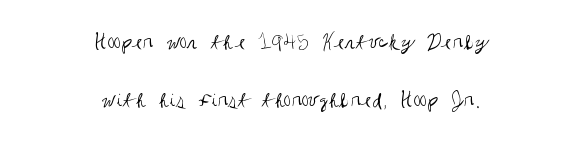
Q: Is the text bold? A: No.
Q: Is the text underlined? A: No.
Q: How is the paragraph aligned? A: Centered.
Q: Is the spacing between letters normal or unusually wide? A: Normal.
Q: Is the spacing between lines tight, normal or loose? A: Loose.
